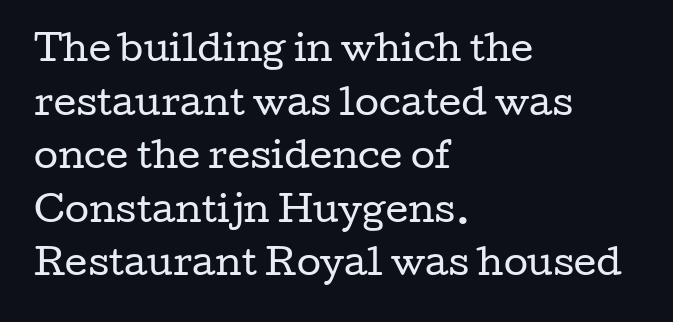
{"serif": "yes", "italic": "no", "bold": "no", "weight": "regular", "width": "wide", "stroke_contrast": "low", "x_height": "medium", "monospaced": "no", "underline": "no", "align": "left", "line_spacing": "normal", "line_spacing_ratio": 1.53, "letter_spacing": "normal", "letter_spacing_em": 0.0, "glyph_px": 35}
